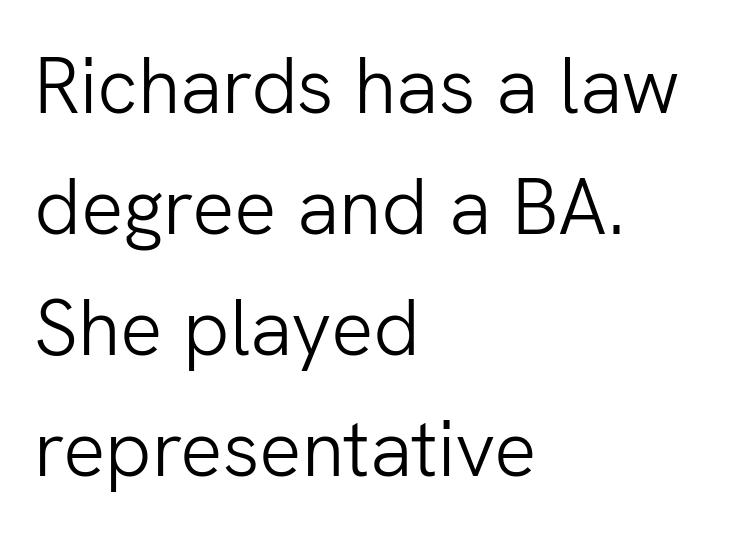
Weight: not bold — regular or lighter. A typesetter would label this face a sans. Default kerning and tracking; the words read as compact shapes. Typeset ragged right — the left edge is the straight one. Students, observe: this is what conventionally led text looks like. These lines are rendered in a variable-pitch font.
